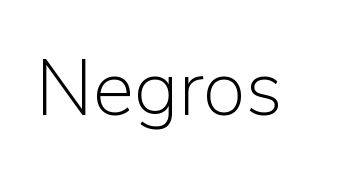
The image shows 78 px light sans-serif type, upright; set normal letter spacing, not underlined; low stroke contrast and a medium x-height.
